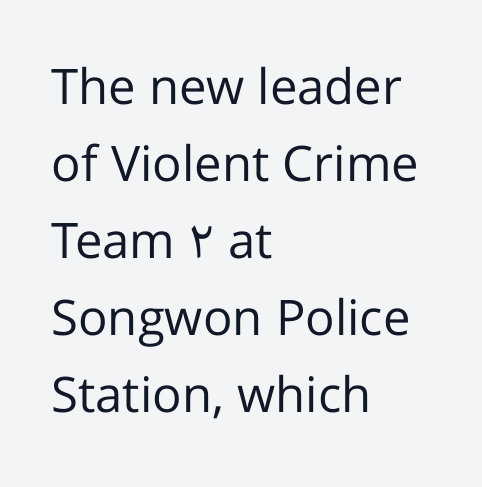
Q: Is the text bold? A: No.
Q: Is the text italic (slanted)? A: No, it is upright.
Q: Is the typeface a serif or a sans-serif typeface? A: Sans-serif.
Q: Is the text underlined? A: No.
Q: How is the paragraph aligned? A: Left-aligned.
Q: Is the spacing between letters normal or unusually wide? A: Normal.
Q: Is the spacing between lines tight, normal or loose? A: Normal.
Q: Width (condensed, normal, or wide)? A: Normal.
Q: Stroke contrast? A: Low.
Q: x-height? A: Medium.
Q: Monospaced? A: No.
